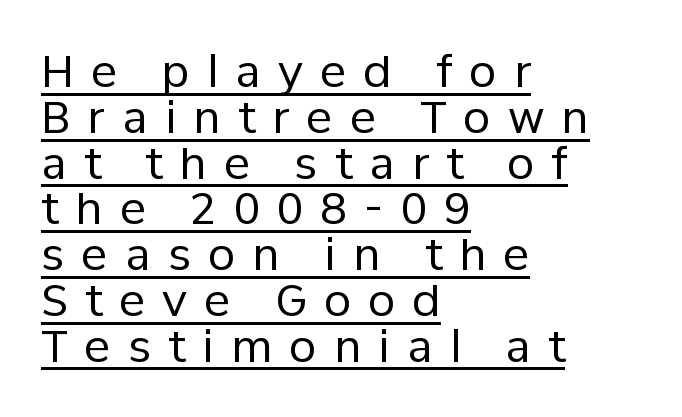
Q: Is the text bold? A: No.
Q: Is the text italic (slanted)? A: No, it is upright.
Q: Is the typeface a serif or a sans-serif typeface? A: Sans-serif.
Q: Is the text underlined? A: Yes.
Q: How is the paragraph aligned? A: Left-aligned.
Q: Is the spacing between letters normal or unusually wide? A: Unusually wide.
Q: Is the spacing between lines tight, normal or loose? A: Tight.
Q: Width (condensed, normal, or wide)? A: Normal.
Q: Stroke contrast? A: Low.
Q: x-height? A: Medium.
Q: Monospaced? A: No.
